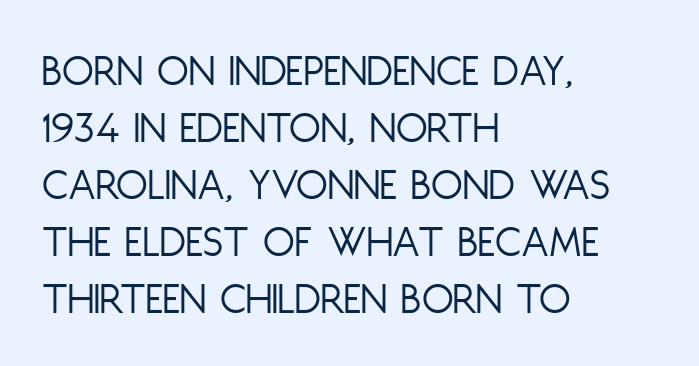
{"serif": "no", "italic": "no", "bold": "no", "weight": "light", "width": "condensed", "stroke_contrast": "low", "x_height": "large", "monospaced": "no", "underline": "no", "align": "left", "line_spacing_ratio": 1.24, "letter_spacing": "normal", "letter_spacing_em": 0.0, "glyph_px": 46}
